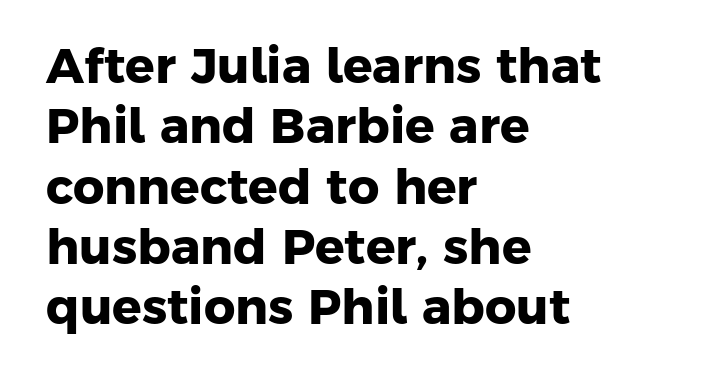
Q: Is the text bold? A: Yes.
Q: Is the typeface a serif or a sans-serif typeface? A: Sans-serif.
Q: Is the text underlined? A: No.
Q: How is the paragraph aligned? A: Left-aligned.
Q: Is the spacing between letters normal or unusually wide? A: Normal.
Q: Width (condensed, normal, or wide)? A: Normal.
Q: Stroke contrast? A: Low.
Q: x-height? A: Medium.
Q: Monospaced? A: No.
